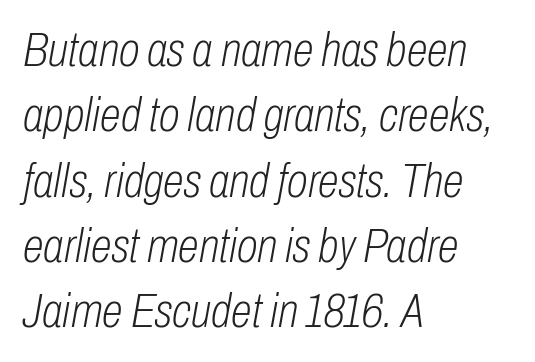
Q: Is the text bold? A: No.
Q: Is the text italic (slanted)? A: Yes, it leans right by about 10 degrees.
Q: Is the text underlined? A: No.
Q: How is the paragraph aligned? A: Left-aligned.
Q: Is the spacing between letters normal or unusually wide? A: Normal.
Q: Is the spacing between lines tight, normal or loose? A: Normal.
Q: Width (condensed, normal, or wide)? A: Condensed.
Q: Stroke contrast? A: Low.
Q: x-height? A: Medium.
Q: Monospaced? A: No.
